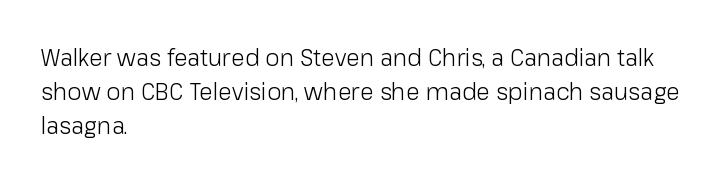
Q: Is the text bold? A: No.
Q: Is the text italic (slanted)? A: No, it is upright.
Q: Is the text underlined? A: No.
Q: How is the paragraph aligned? A: Left-aligned.
Q: Is the spacing between letters normal or unusually wide? A: Normal.
Q: Is the spacing between lines tight, normal or loose? A: Normal.
